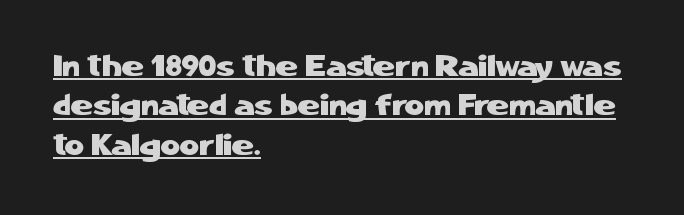
{"serif": "no", "italic": "no", "width": "normal", "stroke_contrast": "low", "x_height": "medium", "monospaced": "no", "underline": "yes", "align": "left", "line_spacing": "normal", "line_spacing_ratio": 1.31, "letter_spacing": "normal", "letter_spacing_em": 0.0, "glyph_px": 30}
